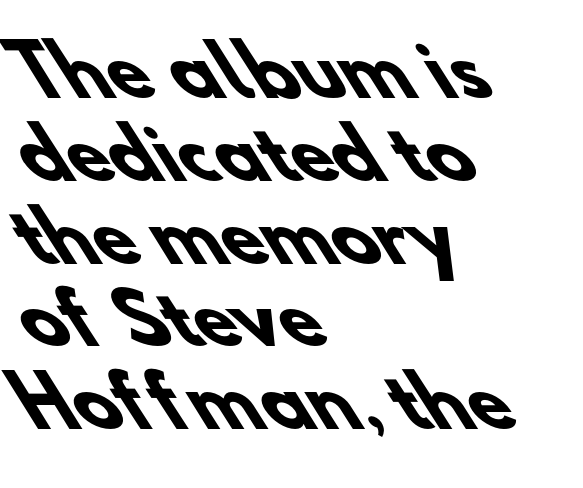
Each line starts at the same left margin while the right side varies. The passage shown is typed in a proportional face where columns would drift. Short note: letters normally spaced. Is this a sans? Yes — the strokes have no serifs. Quick note: underline off.
